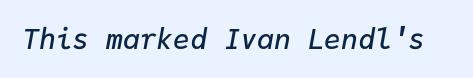
Q: Is the text bold? A: Semi-bold.
Q: Is the text italic (slanted)? A: Yes, it leans right by about 9 degrees.
Q: Is the text underlined? A: No.
Q: Is the spacing between letters normal or unusually wide? A: Normal.
Q: Width (condensed, normal, or wide)? A: Normal.
Q: Stroke contrast? A: Low.
Q: x-height? A: Medium.
Q: Monospaced? A: Yes.
